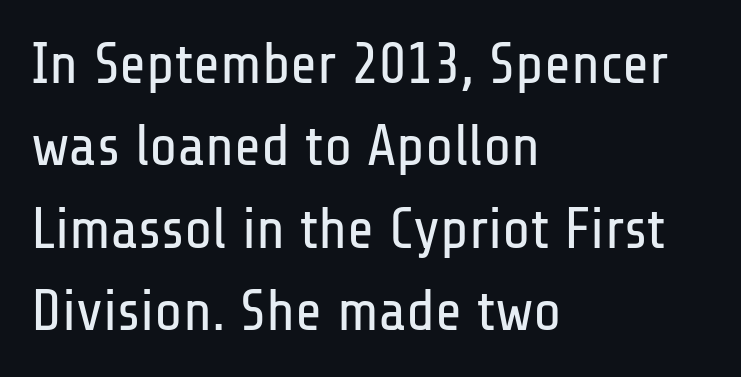
Q: Is the text bold? A: No.
Q: Is the text italic (slanted)? A: No, it is upright.
Q: Is the typeface a serif or a sans-serif typeface? A: Sans-serif.
Q: Is the text underlined? A: No.
Q: How is the paragraph aligned? A: Left-aligned.
Q: Is the spacing between letters normal or unusually wide? A: Normal.
Q: Is the spacing between lines tight, normal or loose? A: Normal.
Q: Width (condensed, normal, or wide)? A: Condensed.
Q: Stroke contrast? A: Low.
Q: x-height? A: Medium.
Q: Monospaced? A: No.
